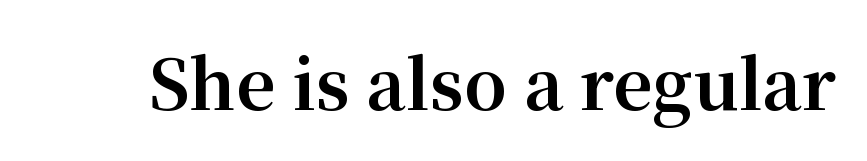
Q: Is the text bold? A: Yes.
Q: Is the text italic (slanted)? A: No, it is upright.
Q: Is the typeface a serif or a sans-serif typeface? A: Serif.
Q: Is the text underlined? A: No.
Q: Is the spacing between letters normal or unusually wide? A: Normal.
Q: Width (condensed, normal, or wide)? A: Normal.
Q: Stroke contrast? A: Medium.
Q: x-height? A: Medium.
Q: Monospaced? A: No.
